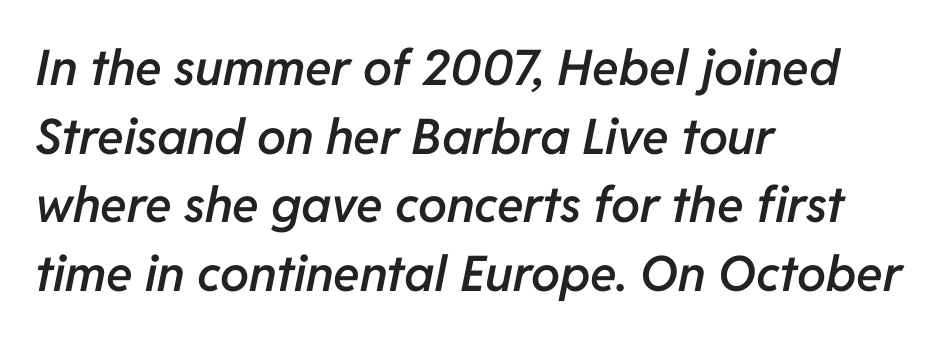
Between one letter and the next there's only the usual sliver of space. Typesetter's note: demi weight, one step under bold. The space between consecutive lines is moderate. The ragged edge is on the right, which tells us the setting is flush left.
